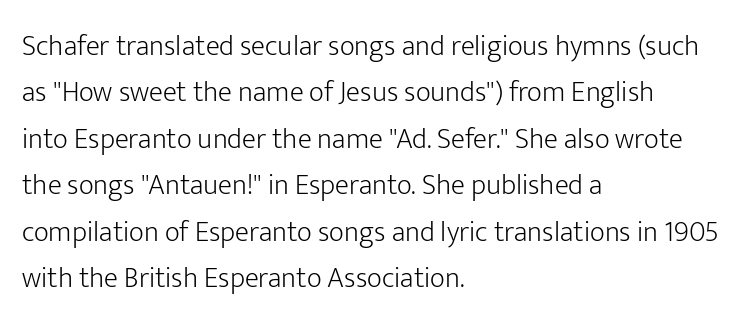
Q: Is the text bold? A: No.
Q: Is the text italic (slanted)? A: No, it is upright.
Q: Is the typeface a serif or a sans-serif typeface? A: Sans-serif.
Q: Is the text underlined? A: No.
Q: How is the paragraph aligned? A: Left-aligned.
Q: Is the spacing between letters normal or unusually wide? A: Normal.
Q: Is the spacing between lines tight, normal or loose? A: Normal.
Q: Width (condensed, normal, or wide)? A: Normal.
Q: Stroke contrast? A: Low.
Q: x-height? A: Medium.
Q: Monospaced? A: No.
